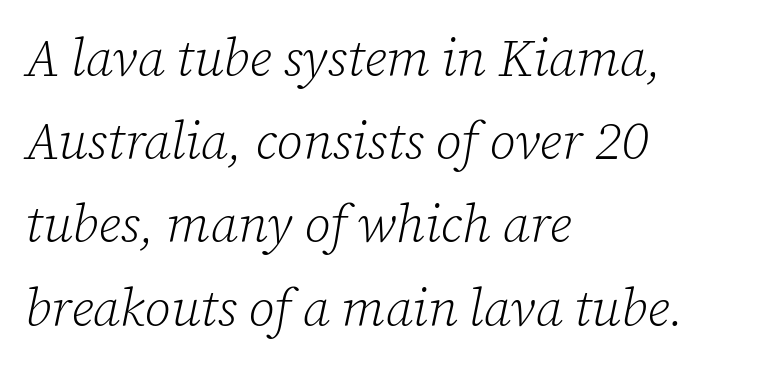
The image shows 52 px light serif type, italic (leaning right); set left-aligned, normal line spacing (1.6x), normal letter spacing, not underlined; low stroke contrast and a medium x-height.
